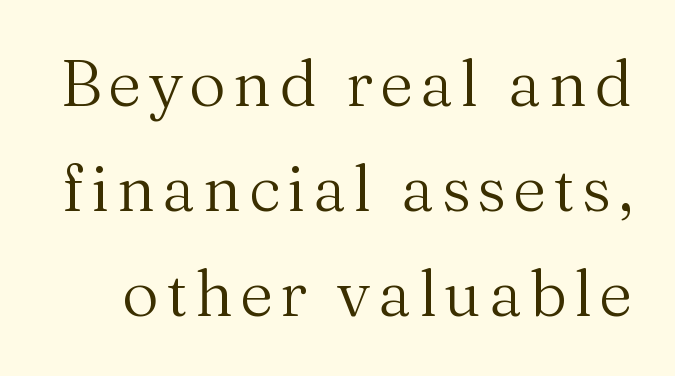
Q: Is the text bold? A: No.
Q: Is the text italic (slanted)? A: No, it is upright.
Q: Is the typeface a serif or a sans-serif typeface? A: Serif.
Q: Is the text underlined? A: No.
Q: Is the spacing between lines tight, normal or loose? A: Normal.
Q: Width (condensed, normal, or wide)? A: Normal.
Q: Stroke contrast? A: Medium.
Q: x-height? A: Medium.
Q: Monospaced? A: No.
